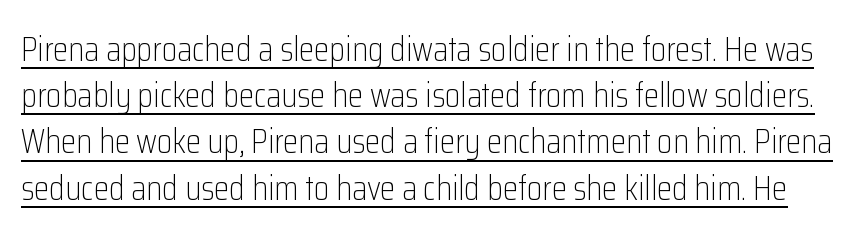
Q: Is the text bold? A: No.
Q: Is the text italic (slanted)? A: No, it is upright.
Q: Is the typeface a serif or a sans-serif typeface? A: Sans-serif.
Q: Is the text underlined? A: Yes.
Q: Is the spacing between letters normal or unusually wide? A: Normal.
Q: Is the spacing between lines tight, normal or loose? A: Normal.
Q: Width (condensed, normal, or wide)? A: Condensed.
Q: Stroke contrast? A: Low.
Q: x-height? A: Medium.
Q: Monospaced? A: No.
